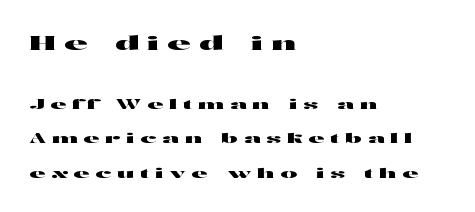
The image shows 20 px text type, upright; set left-aligned, loose line spacing (2.45x), unusually wide letter spacing (+0.4 em), not underlined; the first (top) block is 1.43x larger.
